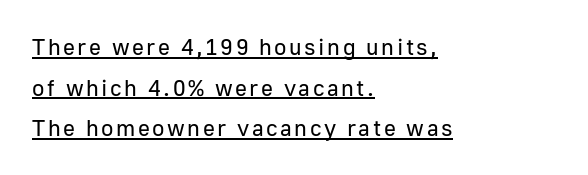
No heavy texture on the line: the type isn't bold. Decoration check: the copy is underlined. Typeset ragged right — the left edge is the straight one. It's the straight-up-and-down kind of type.
